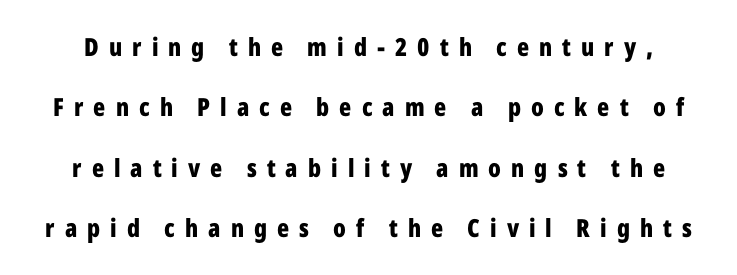
Q: Is the text bold? A: Yes.
Q: Is the text italic (slanted)? A: No, it is upright.
Q: Is the text underlined? A: No.
Q: Is the spacing between letters normal or unusually wide? A: Unusually wide.
Q: Is the spacing between lines tight, normal or loose? A: Loose.
